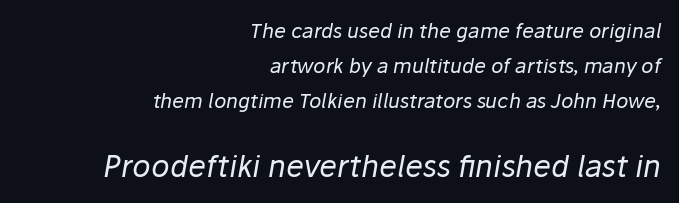
The image shows 30 px regular-weight type, italic (leaning right); set right-aligned, line spacing 1.75x, normal letter spacing, not underlined; the second (bottom) block is 1.5x larger; low stroke contrast and a medium x-height.
